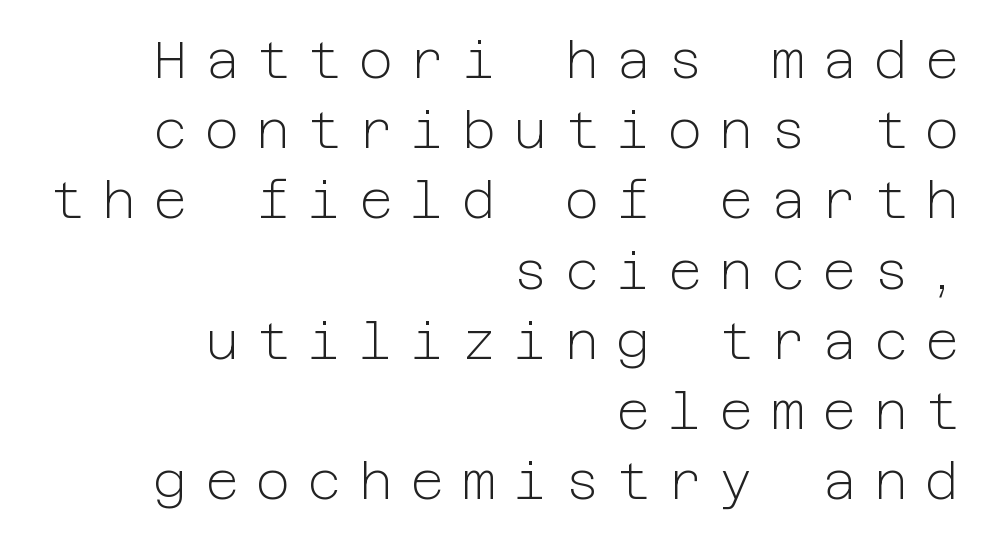
The image shows 52 px light sans-serif type, upright; set right-aligned, normal line spacing (1.35x), unusually wide letter spacing (+0.34 em), not underlined; low stroke contrast and a medium x-height.
